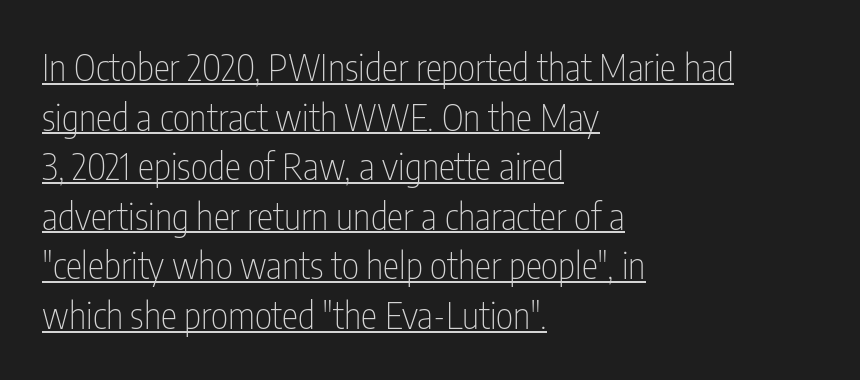
The image shows 37 px thin, condensed sans-serif type, upright; set left-aligned, normal line spacing (1.34x), normal letter spacing, underlined; low stroke contrast and a medium x-height.
